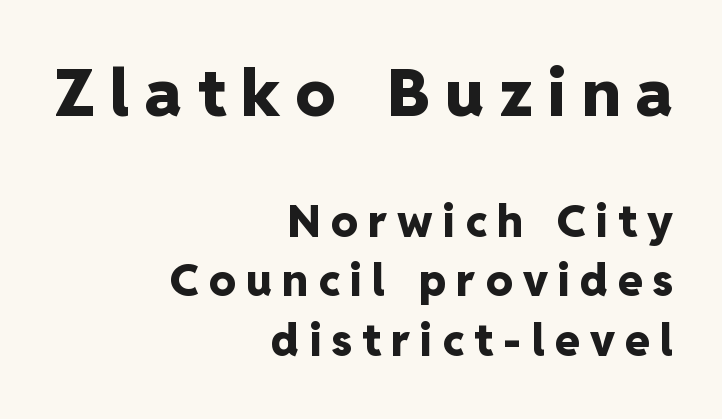
{"serif": "no", "italic": "no", "bold": "yes", "weight": "heavy", "width": "normal", "stroke_contrast": "low", "x_height": "medium", "monospaced": "no", "underline": "no", "align": "right", "line_spacing": "normal", "line_spacing_ratio": 1.36, "letter_spacing": "wide", "letter_spacing_em": 0.24, "larger_block": "first", "size_ratio": 1.5, "glyph_px": 66}
